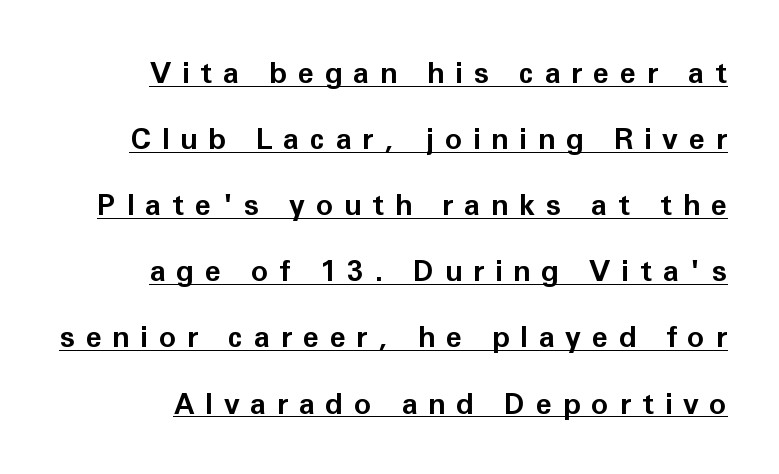
{"serif": "no", "italic": "no", "bold": "yes", "weight": "bold", "width": "normal", "stroke_contrast": "low", "x_height": "medium", "monospaced": "no", "underline": "yes", "line_spacing": "loose", "line_spacing_ratio": 2.28, "letter_spacing": "wide", "letter_spacing_em": 0.37, "glyph_px": 29}
